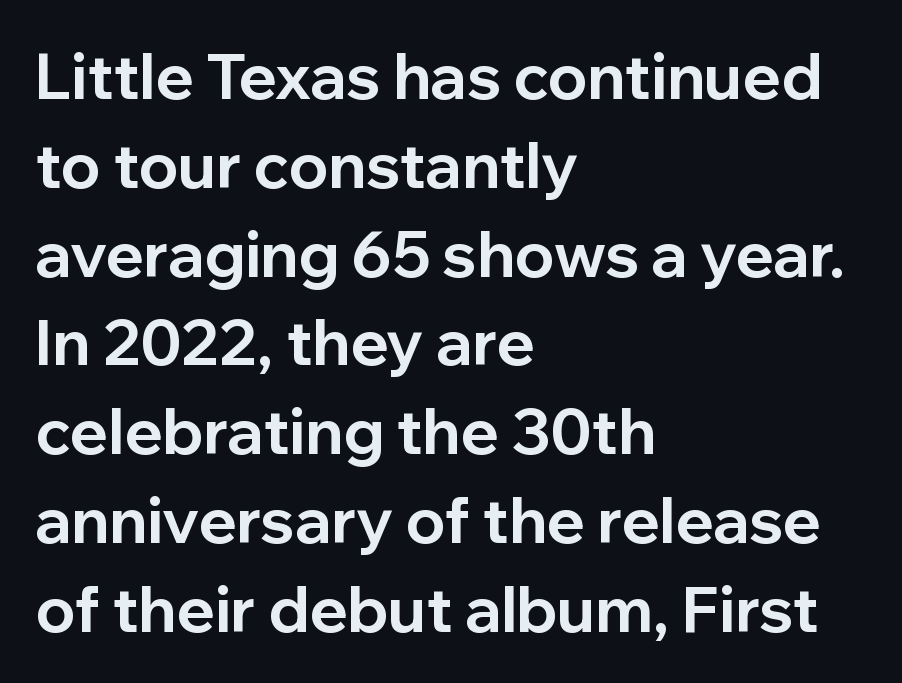
{"serif": "no", "italic": "no", "bold": "yes", "weight": "bold", "width": "normal", "stroke_contrast": "low", "x_height": "medium", "monospaced": "no", "underline": "no", "align": "left", "line_spacing": "normal", "line_spacing_ratio": 1.41, "letter_spacing": "normal", "letter_spacing_em": 0.0, "glyph_px": 63}
